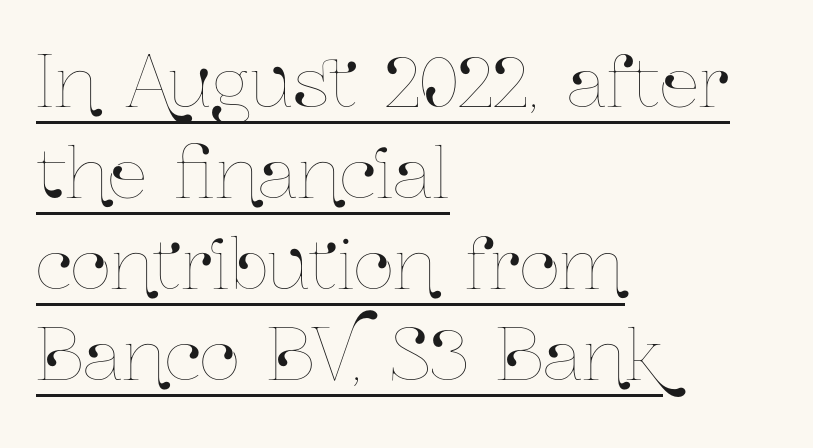
{"italic": "no", "width": "condensed", "stroke_contrast": "low", "x_height": "medium", "monospaced": "no", "underline": "yes", "align": "left", "line_spacing": "normal", "line_spacing_ratio": 1.3, "letter_spacing": "normal", "letter_spacing_em": 0.0, "glyph_px": 70}
